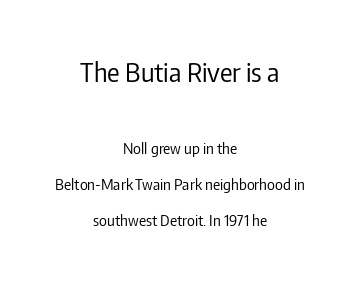
The image shows 26 px text type, upright; set centered, loose line spacing (2.39x), normal letter spacing, not underlined; the first (top) block is 1.73x larger.
